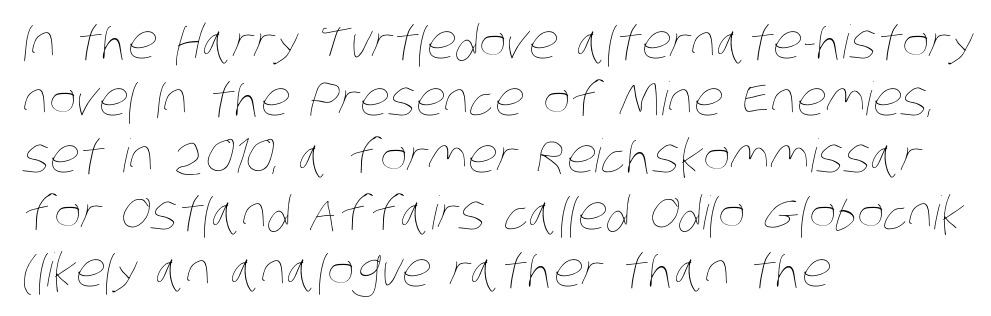
{"bold": "no", "weight": "thin", "width": "condensed", "stroke_contrast": "low", "x_height": "large", "monospaced": "no", "underline": "no", "align": "left", "line_spacing_ratio": 1.24, "letter_spacing": "normal", "letter_spacing_em": 0.0, "glyph_px": 46}
